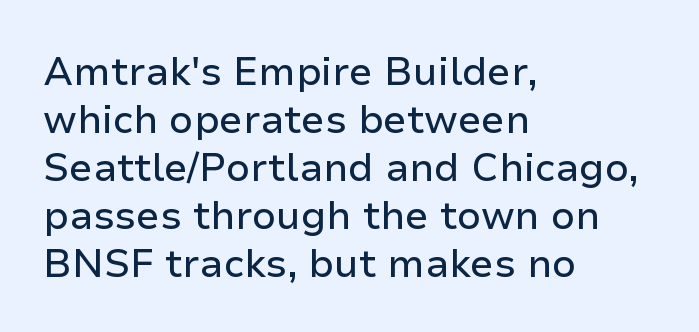
{"serif": "no", "italic": "no", "width": "normal", "stroke_contrast": "low", "x_height": "medium", "monospaced": "no", "underline": "no", "align": "left", "line_spacing_ratio": 1.23, "letter_spacing": "normal", "letter_spacing_em": 0.0, "glyph_px": 39}
